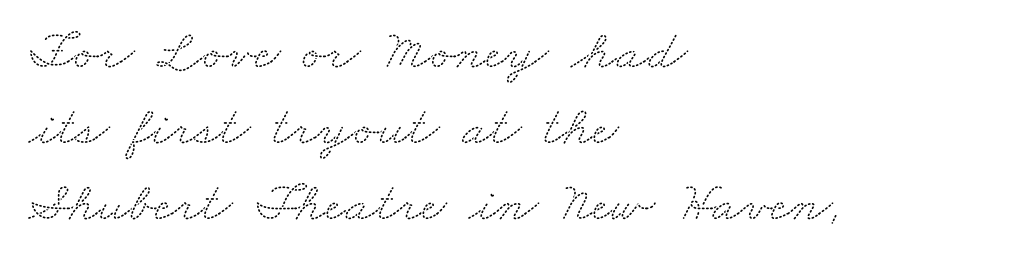
{"serif": "yes", "width": "wide", "stroke_contrast": "medium", "x_height": "small", "monospaced": "no", "underline": "no", "align": "left", "line_spacing": "normal", "line_spacing_ratio": 1.36, "letter_spacing": "normal", "letter_spacing_em": 0.0, "glyph_px": 56}
